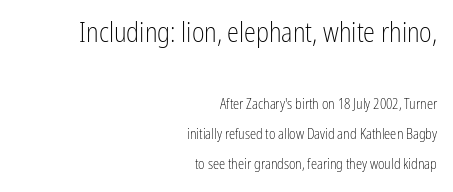
{"italic": "no", "bold": "no", "underline": "no", "align": "right", "line_spacing": "loose", "line_spacing_ratio": 2.14, "letter_spacing": "normal", "letter_spacing_em": 0.0, "larger_block": "first", "size_ratio": 1.93, "glyph_px": 27}
